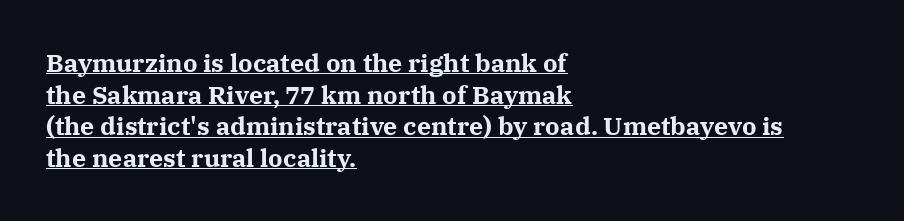
The rag falls on the right side of this text block. Vertical spacing — default. You can see a thin bar hugging the bottom of the glyphs. Emphasis by weight is at full strength: bold. These lines were composed using upright roman letters.
